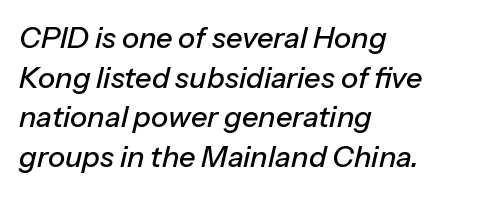
Anything drawn beneath the words? Only blank space. The passage shown stacks its lines at a standard gap. Posture: slanted. Do the characters align in a grid? No, the font is proportional.
